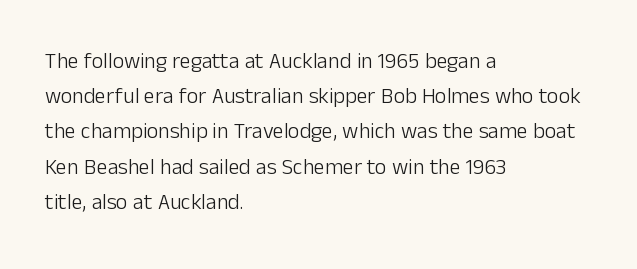
A quiet, ordinary-to-light weight characterises the typeface. Default kerning and tracking; the words read as compact shapes. These lines stack with their left ends in a neat column. The leading is moderate, giving the passage an even texture.
